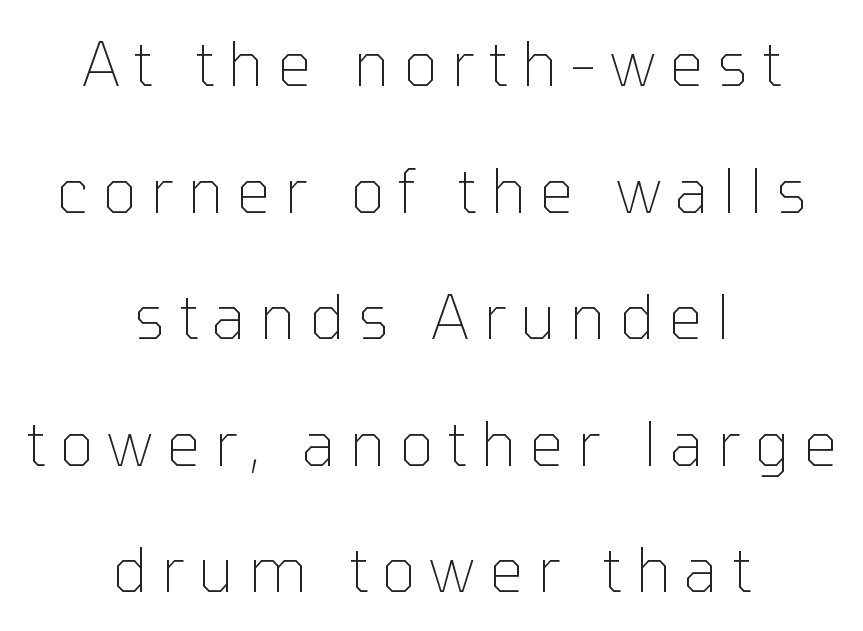
The image shows 60 px thin sans-serif type, upright; set centered, loose line spacing (2.11x), unusually wide letter spacing (+0.23 em), not underlined; low stroke contrast and a medium x-height.
